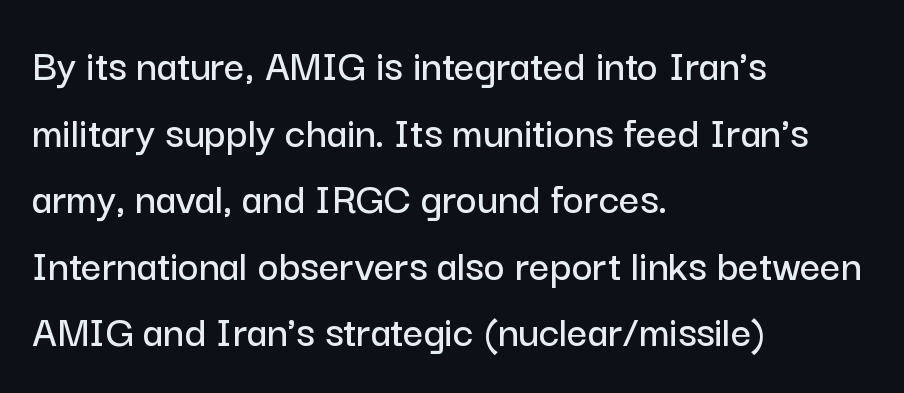
Q: Is the text italic (slanted)? A: No, it is upright.
Q: Is the typeface a serif or a sans-serif typeface? A: Sans-serif.
Q: Is the text underlined? A: No.
Q: How is the paragraph aligned? A: Left-aligned.
Q: Is the spacing between letters normal or unusually wide? A: Normal.
Q: Is the spacing between lines tight, normal or loose? A: Normal.
Q: Width (condensed, normal, or wide)? A: Normal.
Q: Stroke contrast? A: Low.
Q: x-height? A: Medium.
Q: Monospaced? A: No.
